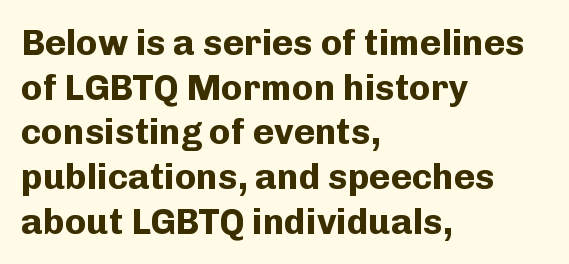
{"serif": "no", "italic": "no", "bold": "yes", "weight": "bold", "width": "normal", "stroke_contrast": "low", "x_height": "medium", "monospaced": "no", "underline": "no", "align": "left", "line_spacing_ratio": 1.24, "letter_spacing": "normal", "letter_spacing_em": 0.0, "glyph_px": 36}
